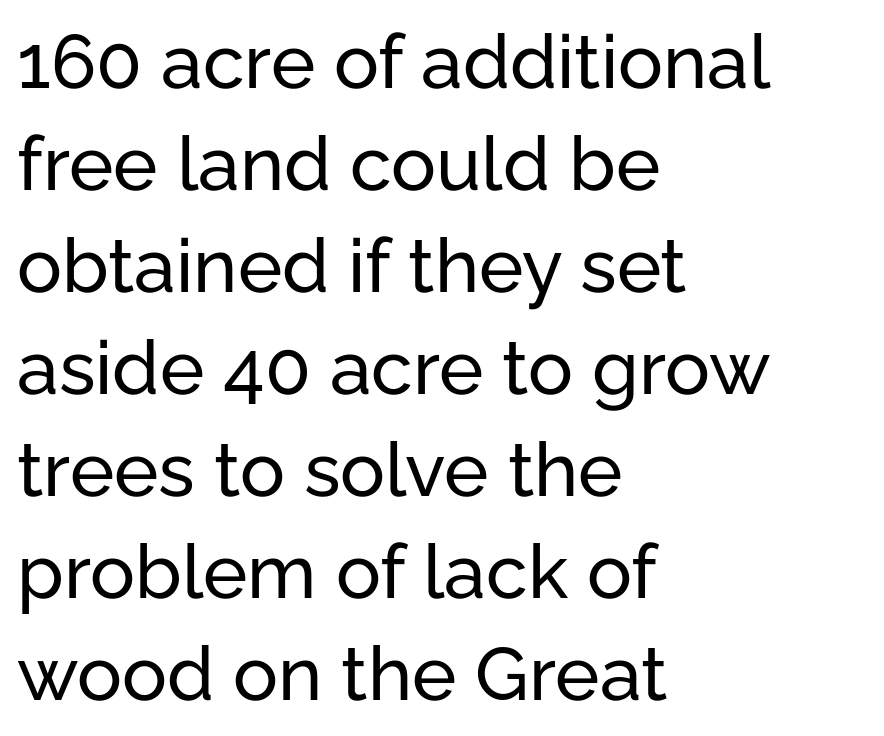
Every row of glyphs begins at an identical x-position on the left. Here the designer chose a conventional face with non-uniform glyph widths. No word sits above an underline. The horizontal fit of the characters is conventional and even. Type style note: lacks serifs. These lines were composed using upright roman letters.
